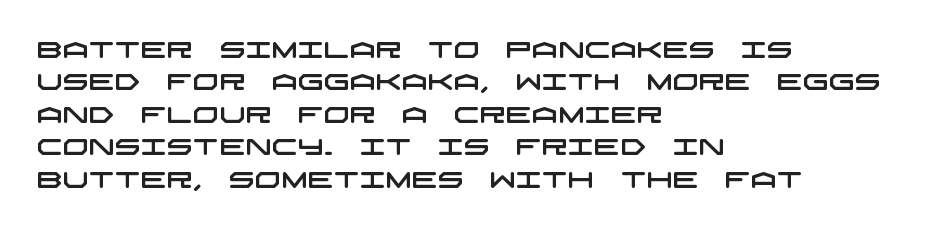
{"underline": "no", "align": "left", "line_spacing": "normal", "line_spacing_ratio": 1.41, "letter_spacing": "normal", "letter_spacing_em": 0.0, "glyph_px": 23}
